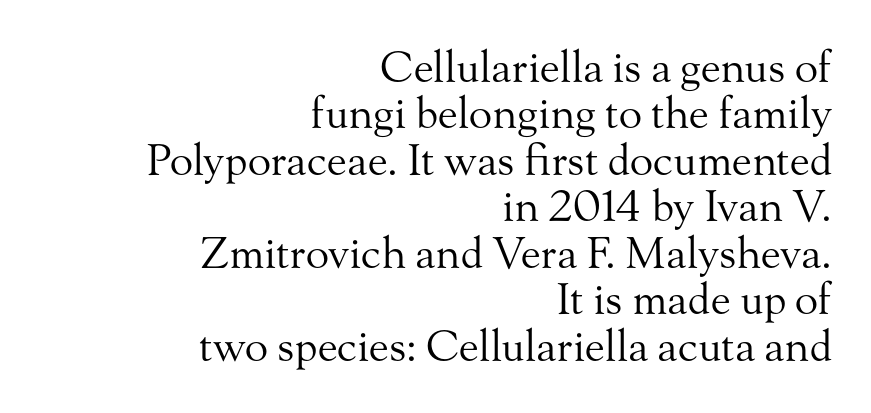
Nope, not italic — everything's standing straight. Notice how the passage keeps a crisp vertical edge on the right only. This sample has the flowing, uneven cadence of proportional lettering. The string is rendered with underlining switched off.
